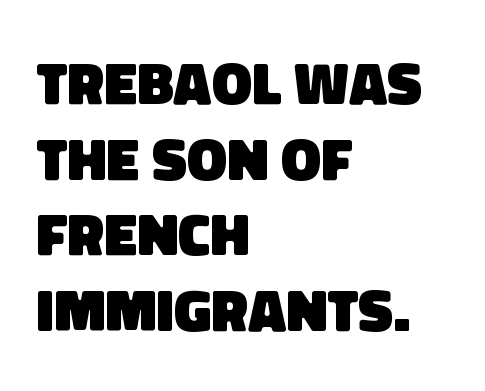
Q: Is the text bold? A: Yes.
Q: Is the typeface a serif or a sans-serif typeface? A: Sans-serif.
Q: Is the text underlined? A: No.
Q: How is the paragraph aligned? A: Left-aligned.
Q: Is the spacing between letters normal or unusually wide? A: Normal.
Q: Is the spacing between lines tight, normal or loose? A: Normal.
Q: Width (condensed, normal, or wide)? A: Normal.
Q: Stroke contrast? A: Low.
Q: x-height? A: Large.
Q: Monospaced? A: No.
